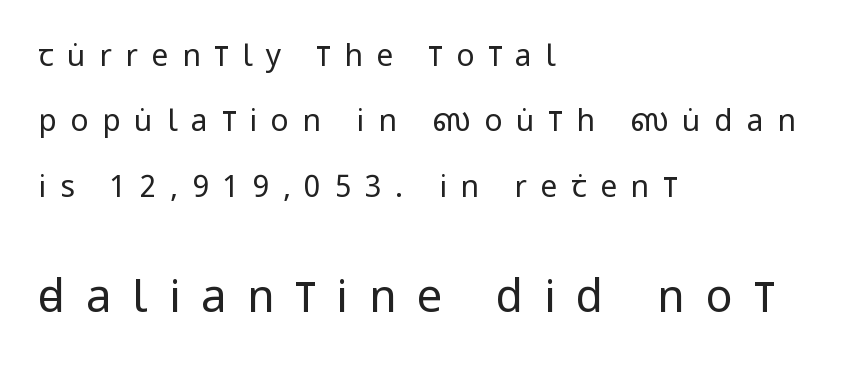
Words float on clear page, feet unadorned. The glyphs in this specimen are sans serif. Quick note: not italic, upright. The rendering uses natural spacing where letterforms have individual widths. The tracking jumps out immediately: characters are airy and widely separated.
